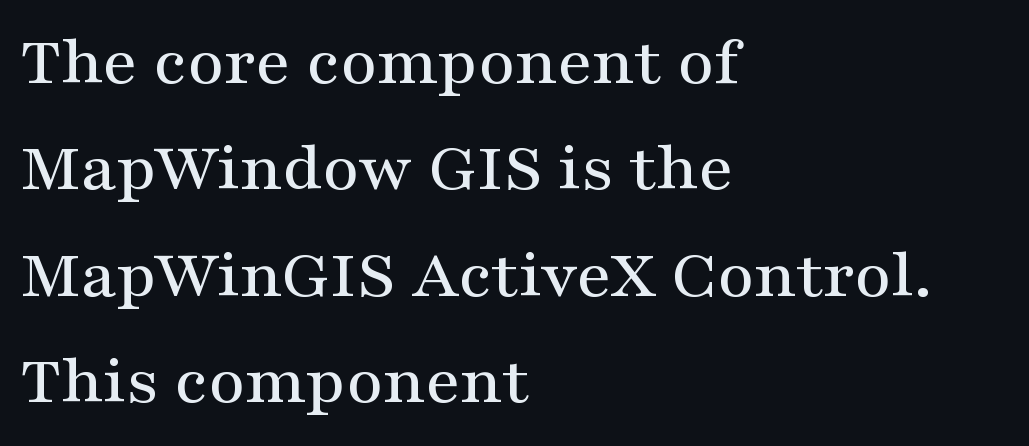
The typography opts for an upright posture over an oblique one. Note the varied advance widths — an 'i' is clearly narrower than an 'm'. This rendering uses left alignment, leaving the right contour irregular. Typographically, this falls in the serif category.
